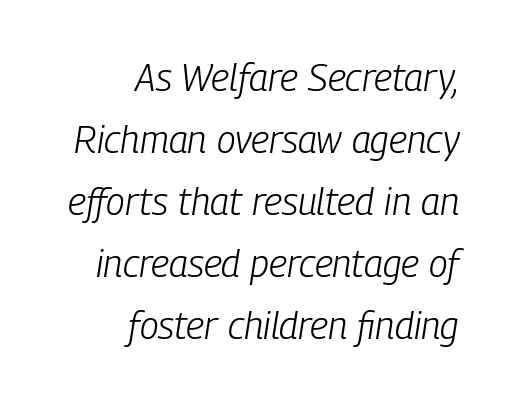
The image shows 38 px light, condensed type, italic (leaning right); set right-aligned, normal line spacing (1.63x), normal letter spacing, not underlined; low stroke contrast and a medium x-height.
